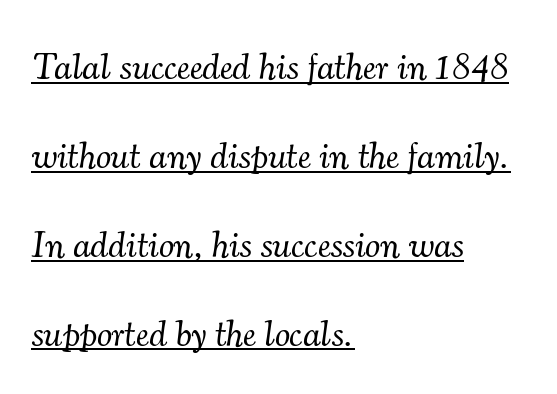
The image shows 38 px light serif type, italic (leaning right); set left-aligned, loose line spacing (2.34x), normal letter spacing, underlined; medium stroke contrast and a small x-height.
